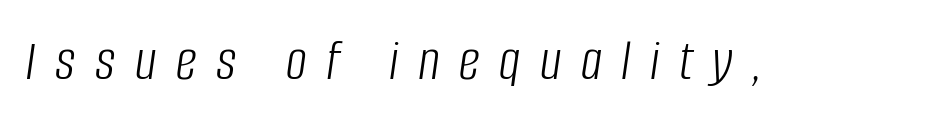
{"italic": "yes", "lean": "right", "slant_degrees": 8, "bold": "no", "weight": "light", "width": "condensed", "stroke_contrast": "low", "x_height": "large", "monospaced": "no", "underline": "no", "letter_spacing": "wide", "letter_spacing_em": 0.33, "glyph_px": 59}
